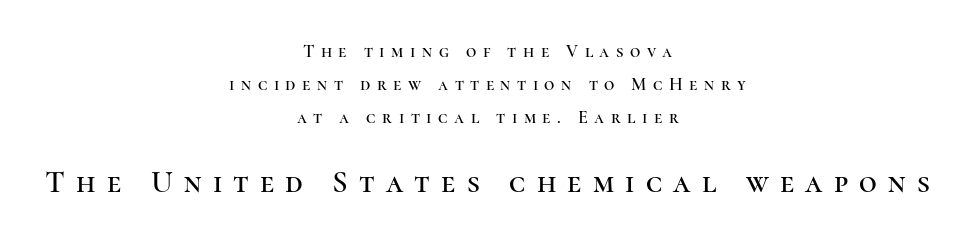
Q: Is the text italic (slanted)? A: No, it is upright.
Q: Is the typeface a serif or a sans-serif typeface? A: Serif.
Q: Is the text underlined? A: No.
Q: How is the paragraph aligned? A: Centered.
Q: Is the spacing between letters normal or unusually wide? A: Unusually wide.
Q: Which block of text is set in a larger size, the first (top) or the second (bottom)? A: The second (bottom) one.
Q: Width (condensed, normal, or wide)? A: Normal.
Q: Stroke contrast? A: High.
Q: x-height? A: Medium.
Q: Monospaced? A: No.
